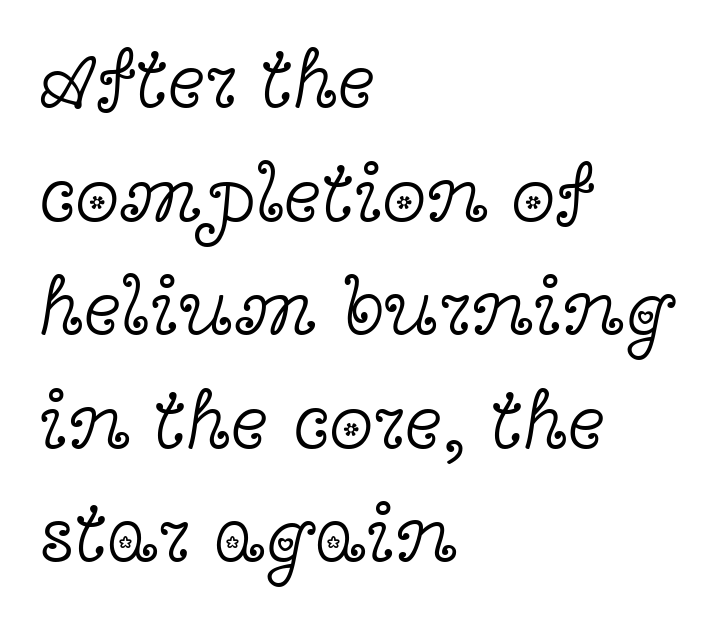
The space between consecutive lines is moderate. In terms of letterform style, serifs are clearly present. Inter-character spacing is left at the font's built-in metrics. Each stroke keeps to a modest, everyday thickness or less. The compositor pushed each line to the left boundary.
